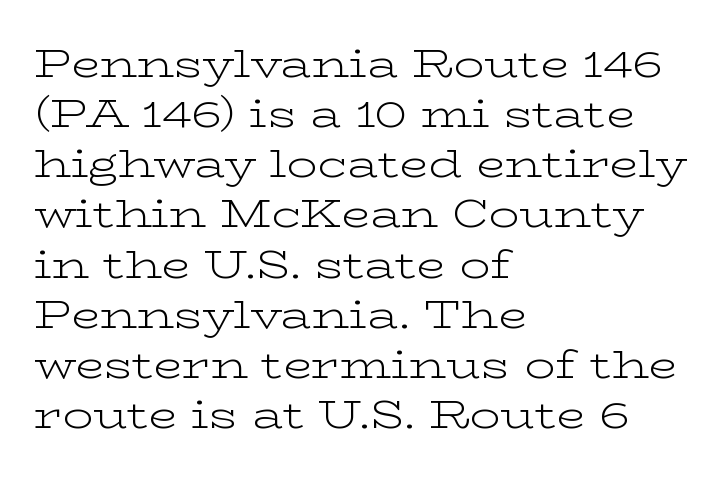
Do the characters align in a grid? No, the font is proportional. No heavy texture on the line: the type isn't bold. Words appear dense and cohesive because spacing is normal. Are there feet on the stems? There are — it's a serif.
